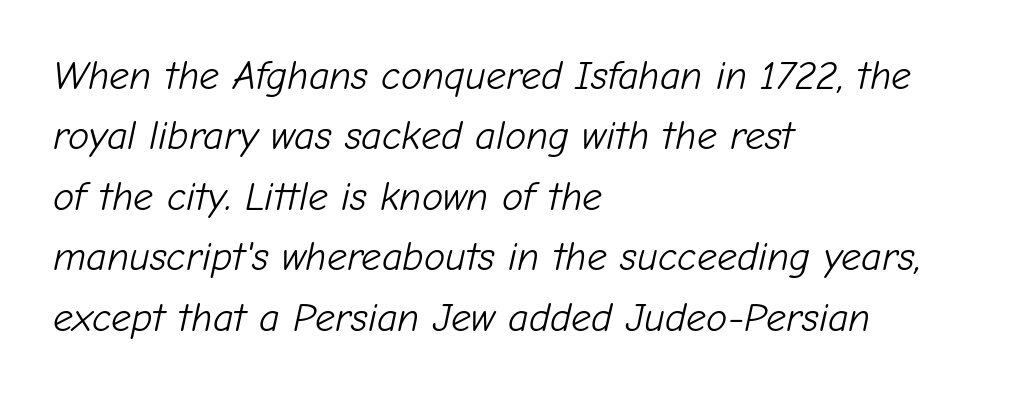
Q: Is the text bold? A: No.
Q: Is the text italic (slanted)? A: Yes, it leans right by about 12 degrees.
Q: Is the text underlined? A: No.
Q: How is the paragraph aligned? A: Left-aligned.
Q: Is the spacing between letters normal or unusually wide? A: Normal.
Q: Is the spacing between lines tight, normal or loose? A: Normal.
Q: Width (condensed, normal, or wide)? A: Normal.
Q: Stroke contrast? A: Low.
Q: x-height? A: Medium.
Q: Monospaced? A: No.
